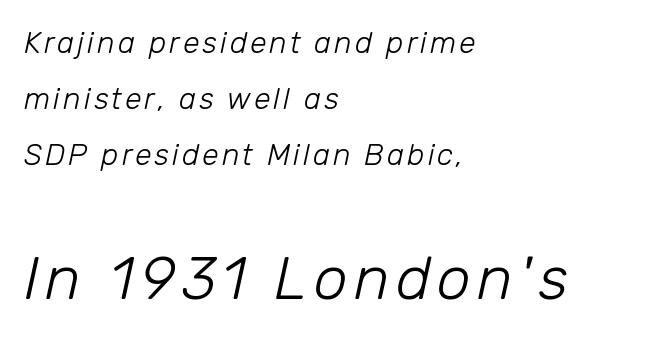
The image shows 61 px light type, italic (leaning right); set left-aligned, line spacing 1.87x, not underlined; the second (bottom) block is 2.03x larger; low stroke contrast and a medium x-height.
